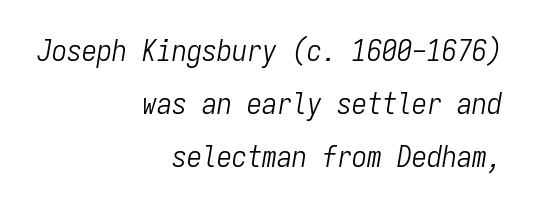
{"italic": "yes", "lean": "right", "slant_degrees": 9, "bold": "no", "weight": "light", "width": "condensed", "stroke_contrast": "low", "x_height": "medium", "monospaced": "yes", "underline": "no", "align": "right", "line_spacing_ratio": 1.77, "letter_spacing": "normal", "letter_spacing_em": 0.0, "glyph_px": 30}
